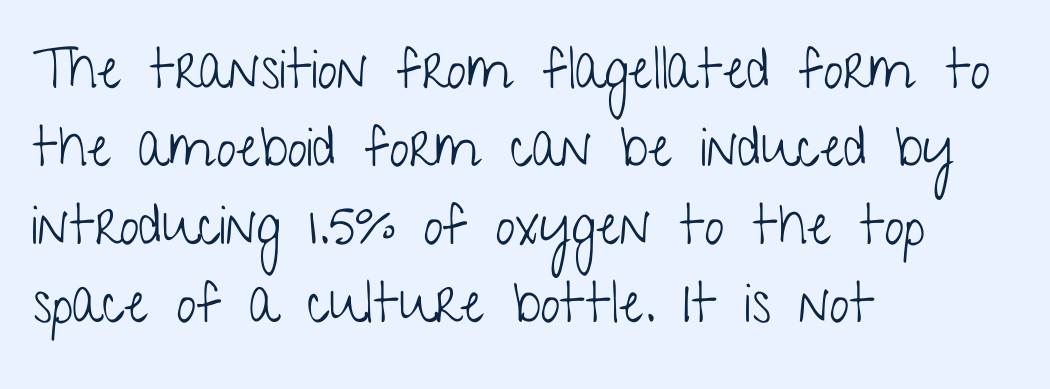
The image shows 56 px light, condensed sans-serif type, upright; set left-aligned, normal line spacing (1.39x), normal letter spacing, not underlined; low stroke contrast and a medium x-height.
